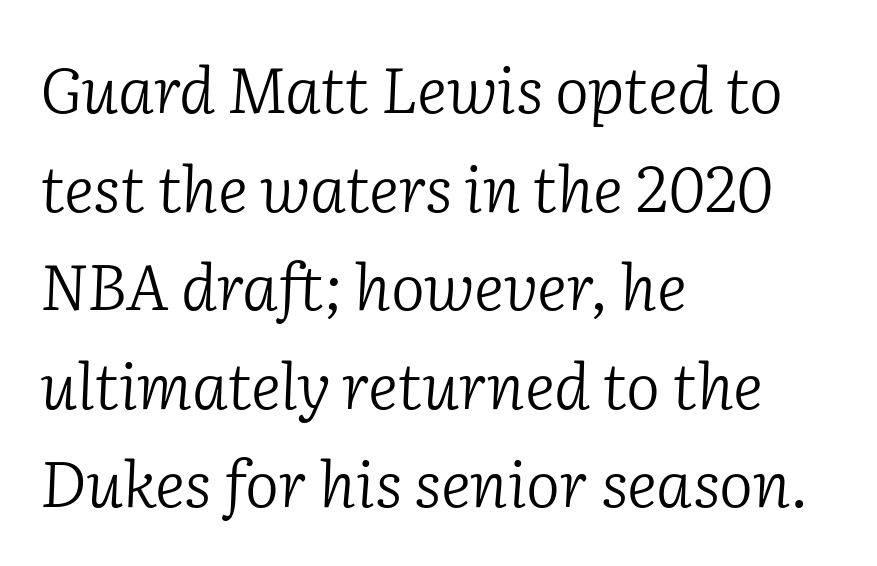
{"serif": "yes", "italic": "yes", "lean": "right", "slant_degrees": 2, "bold": "no", "weight": "light", "width": "normal", "stroke_contrast": "low", "x_height": "medium", "monospaced": "no", "underline": "no", "align": "left", "line_spacing": "normal", "line_spacing_ratio": 1.54, "letter_spacing": "normal", "letter_spacing_em": 0.0, "glyph_px": 64}
